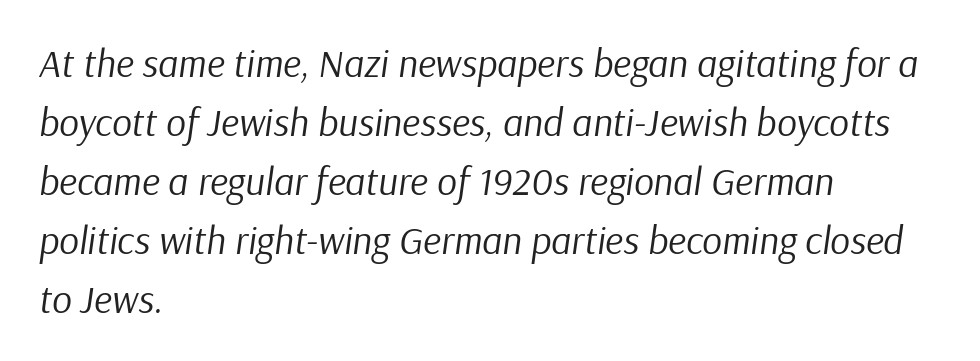
The image shows 39 px regular-weight type, italic (leaning right); set left-aligned, normal line spacing (1.51x), normal letter spacing, not underlined; low stroke contrast and a medium x-height.
